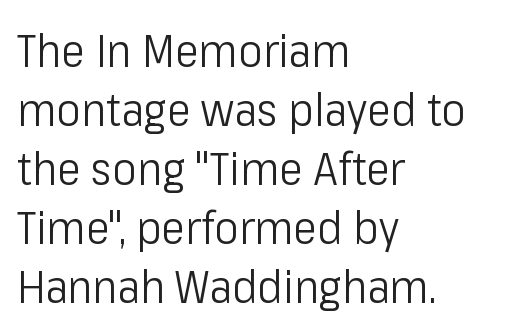
Beneath every word, the page is bare. Is the block centered? No — it sits flush against the left margin. Here the designer chose a conventional face with non-uniform glyph widths. The lettering stays uniformly vertical, giving the passage a roman look. There is no visible air inserted between adjacent glyphs.
